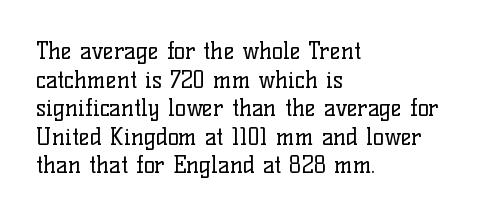
{"italic": "no", "bold": "no", "underline": "no", "align": "left", "line_spacing_ratio": 1.24, "letter_spacing": "normal", "letter_spacing_em": 0.0, "glyph_px": 23}
